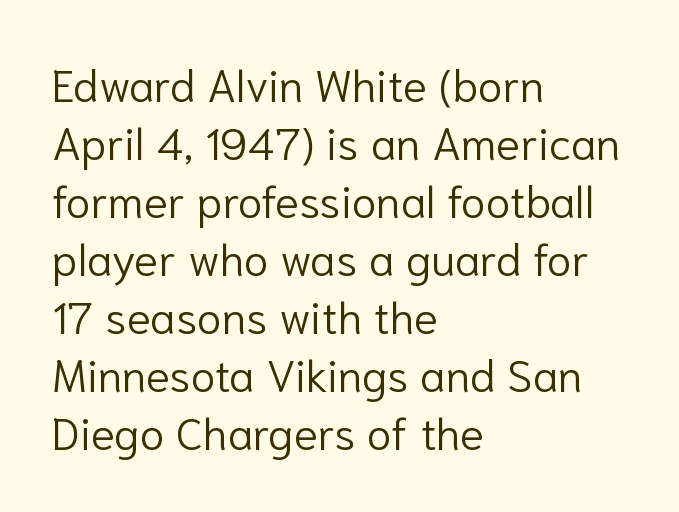
Upright lettering throughout. The face used here is a sans, in the tradition of grotesques and geometrics. A classic flush-left, rag-right setting is used for this passage. Heft: none added — not bold. The foot of each line stays bare and open. Character widths vary here, with narrow letters taking less room than wide ones.
